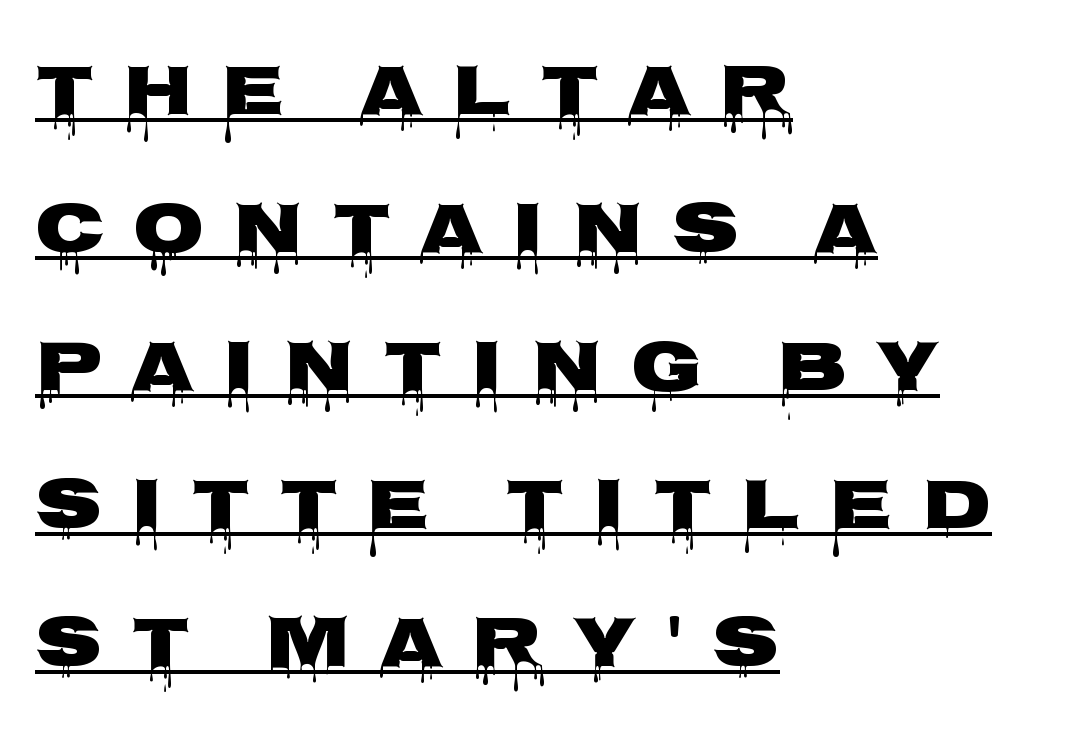
These lines are rendered in a variable-pitch font. Somebody hit Ctrl+U on this one — the words are underlined. This sample uses expanded letter spacing, leaving extra air between glyphs. Each glyph is drawn with heavy, bold strokes. This sample uses a sans-serif face. The paragraph has a hard left edge and a soft right edge.
